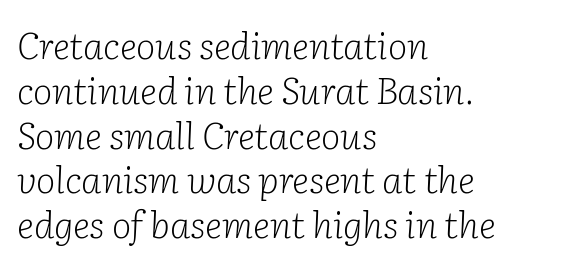
{"serif": "yes", "italic": "yes", "lean": "right", "slant_degrees": 2, "bold": "no", "weight": "light", "width": "normal", "stroke_contrast": "low", "x_height": "medium", "monospaced": "no", "underline": "no", "align": "left", "line_spacing_ratio": 1.21, "letter_spacing": "normal", "letter_spacing_em": 0.0, "glyph_px": 37}
